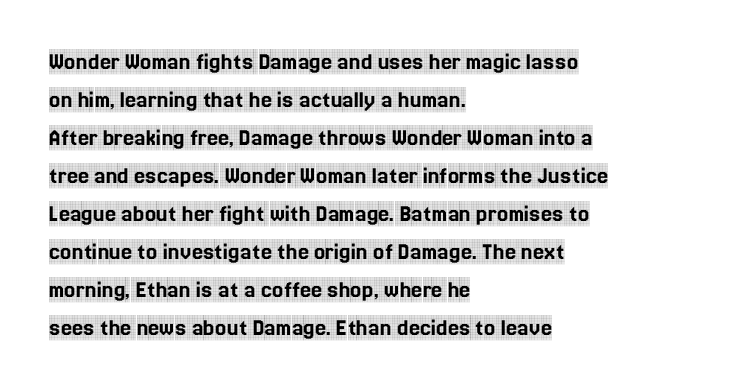
The image shows 25 px text type, upright; set left-aligned, normal line spacing (1.52x), normal letter spacing, not underlined.
